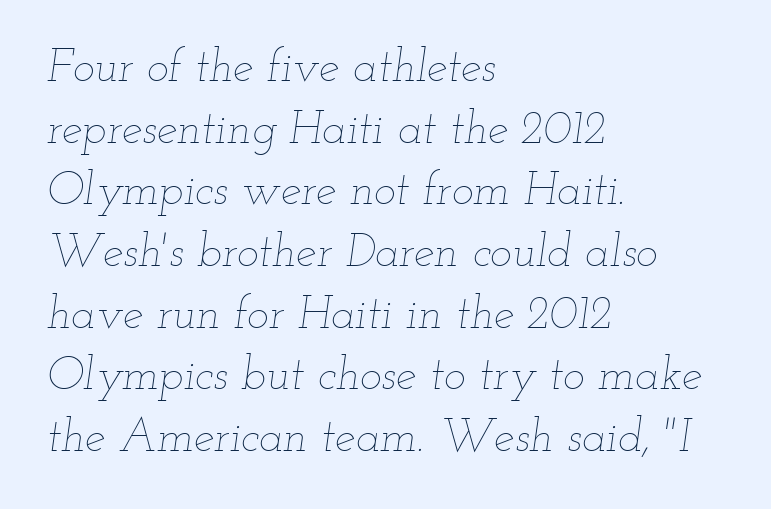
The letterforms sit shoulder to shoulder at normal distance. Emphasis-style slanted type is in use. The string is rendered with underlining switched off. Looks like regular typesetting: each glyph gets only the width it needs.
